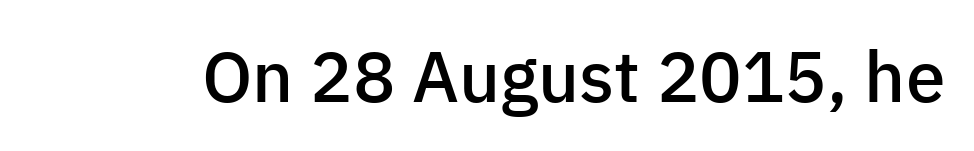
Q: Is the text bold? A: Semi-bold.
Q: Is the text italic (slanted)? A: No, it is upright.
Q: Is the typeface a serif or a sans-serif typeface? A: Sans-serif.
Q: Is the text underlined? A: No.
Q: Is the spacing between letters normal or unusually wide? A: Normal.
Q: Width (condensed, normal, or wide)? A: Normal.
Q: Stroke contrast? A: Low.
Q: x-height? A: Medium.
Q: Monospaced? A: No.
